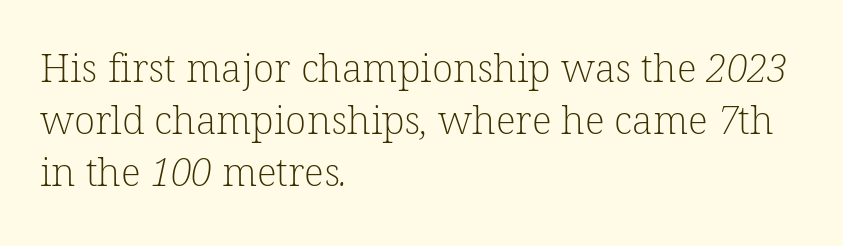
Bare-footed words on every line. You could not count columns in this text — the font is proportionally spaced. This sample is left-justified, so line endings fall wherever the words run out. Small tapered or slab feet sit at the stroke ends, so this counts as serif. Heft: none added — not bold. This sample uses plain, unmodified letter spacing.
